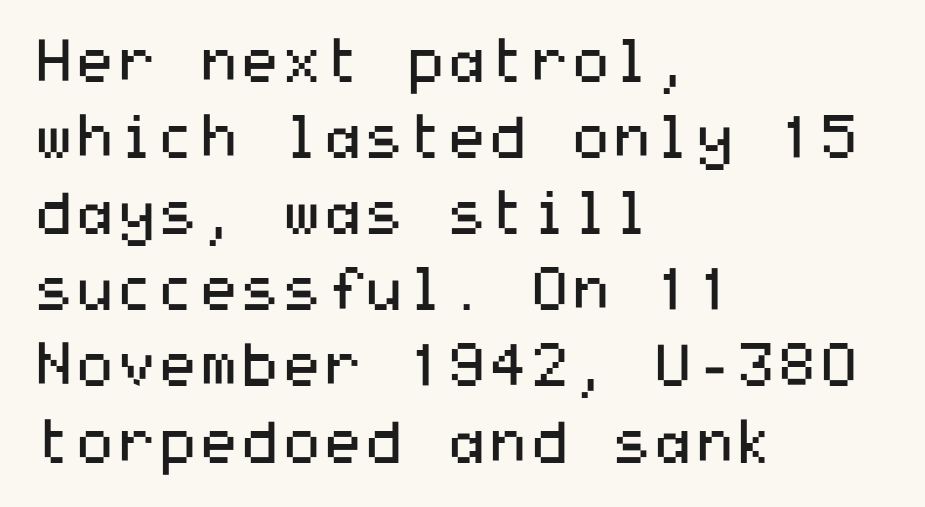
Q: Is the text bold? A: No.
Q: Is the text italic (slanted)? A: No, it is upright.
Q: Is the typeface a serif or a sans-serif typeface? A: Sans-serif.
Q: Is the text underlined? A: No.
Q: How is the paragraph aligned? A: Left-aligned.
Q: Is the spacing between letters normal or unusually wide? A: Normal.
Q: Is the spacing between lines tight, normal or loose? A: Normal.
Q: Width (condensed, normal, or wide)? A: Wide.
Q: Stroke contrast? A: Medium.
Q: x-height? A: Medium.
